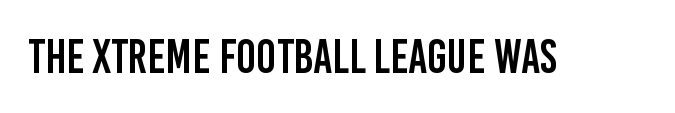
Q: Is the text italic (slanted)? A: No, it is upright.
Q: Is the typeface a serif or a sans-serif typeface? A: Sans-serif.
Q: Is the text underlined? A: No.
Q: Is the spacing between letters normal or unusually wide? A: Normal.
Q: Width (condensed, normal, or wide)? A: Condensed.
Q: Stroke contrast? A: Low.
Q: x-height? A: Large.
Q: Monospaced? A: No.
